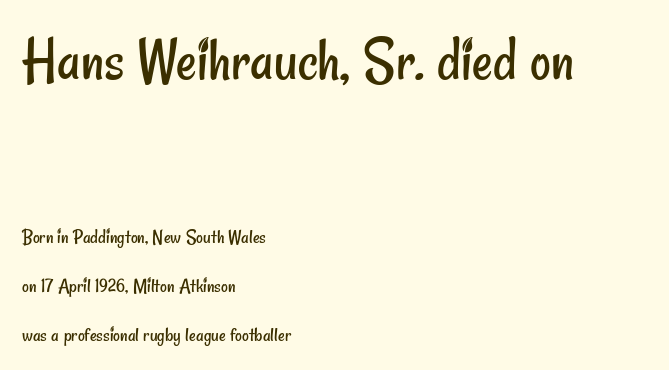
{"serif": "no", "bold": "no", "weight": "regular", "width": "condensed", "stroke_contrast": "low", "x_height": "small", "monospaced": "no", "underline": "no", "align": "left", "line_spacing": "loose", "line_spacing_ratio": 2.35, "letter_spacing": "normal", "letter_spacing_em": 0.0, "larger_block": "first", "size_ratio": 3.05, "glyph_px": 64}
